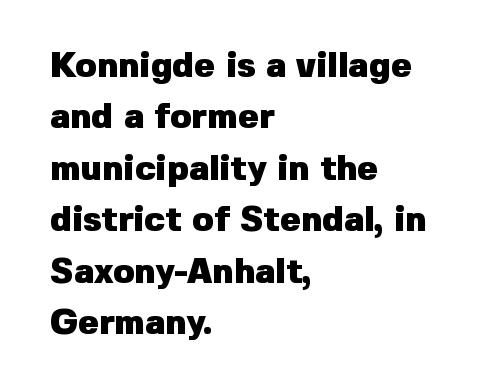
Each letter's strokes conclude bluntly, with no projecting serifs. Do the characters align in a grid? No, the font is proportional. The paragraph shown leans on its left margin. Each word holds together tightly as a unit, with standard inter-letter gaps. Unmarked baselines from the first word to the last. Quick note: not italic, upright.
